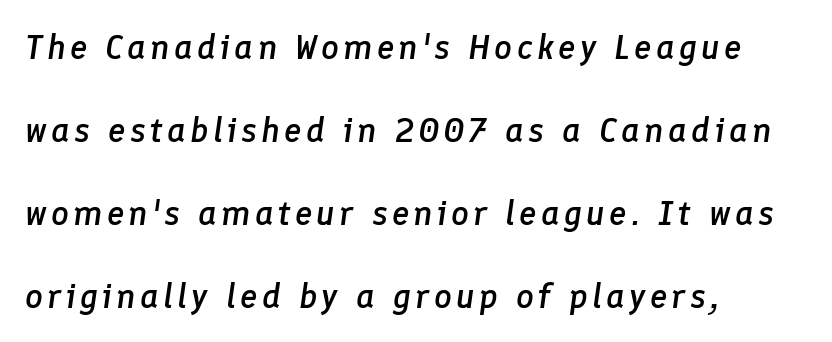
Q: Is the text bold? A: Semi-bold.
Q: Is the text italic (slanted)? A: Yes, it leans right by about 8 degrees.
Q: Is the text underlined? A: No.
Q: How is the paragraph aligned? A: Left-aligned.
Q: Is the spacing between lines tight, normal or loose? A: Loose.
Q: Width (condensed, normal, or wide)? A: Normal.
Q: Stroke contrast? A: Low.
Q: x-height? A: Medium.
Q: Monospaced? A: No.
